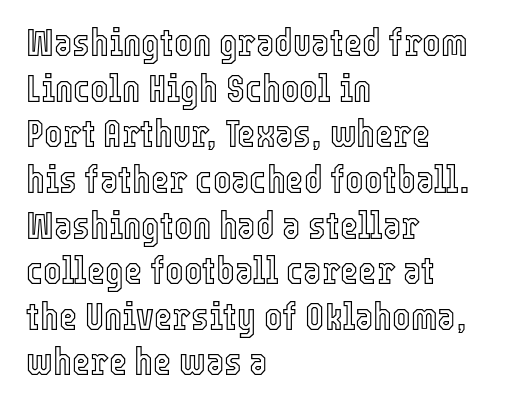
The lettering stays uniformly vertical, giving the passage a roman look. Quick note: underline off. Is this a fixed-width face? No — the glyphs have proportional, varying widths. This rendering uses left alignment, leaving the right contour irregular.
